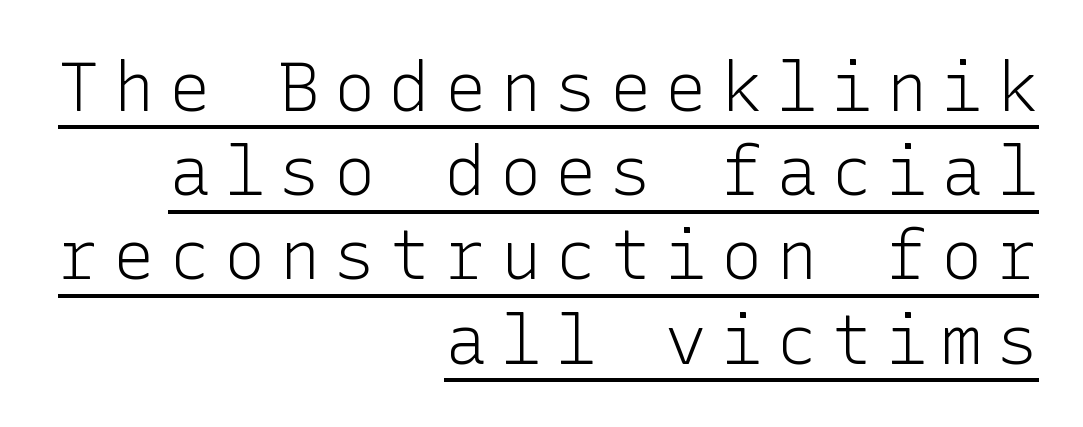
{"serif": "no", "italic": "no", "bold": "no", "weight": "light", "width": "normal", "stroke_contrast": "low", "x_height": "medium", "underline": "yes", "align": "right", "line_spacing_ratio": 1.22, "letter_spacing": "wide", "letter_spacing_em": 0.2, "glyph_px": 69}
